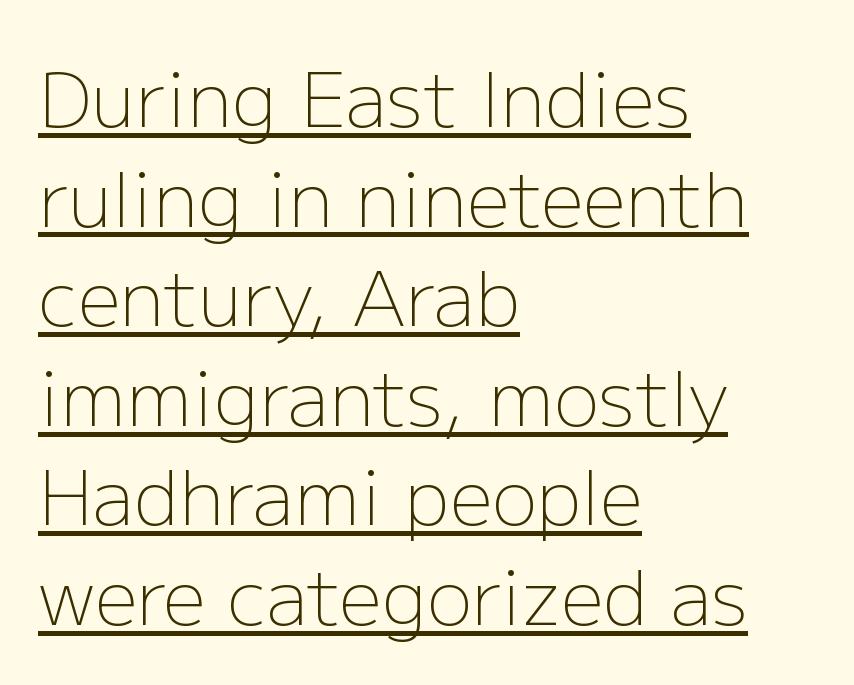
{"serif": "no", "italic": "no", "bold": "no", "weight": "light", "width": "normal", "stroke_contrast": "low", "x_height": "medium", "monospaced": "no", "underline": "yes", "align": "left", "line_spacing": "normal", "line_spacing_ratio": 1.31, "letter_spacing": "normal", "letter_spacing_em": 0.0, "glyph_px": 76}
